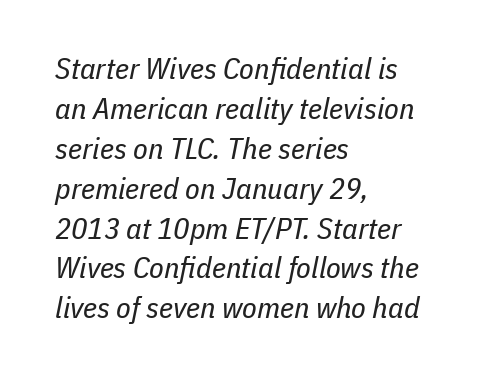
The image shows 30 px regular-weight, condensed type, italic (leaning right); set left-aligned, normal line spacing (1.33x), normal letter spacing, not underlined; low stroke contrast and a medium x-height.
